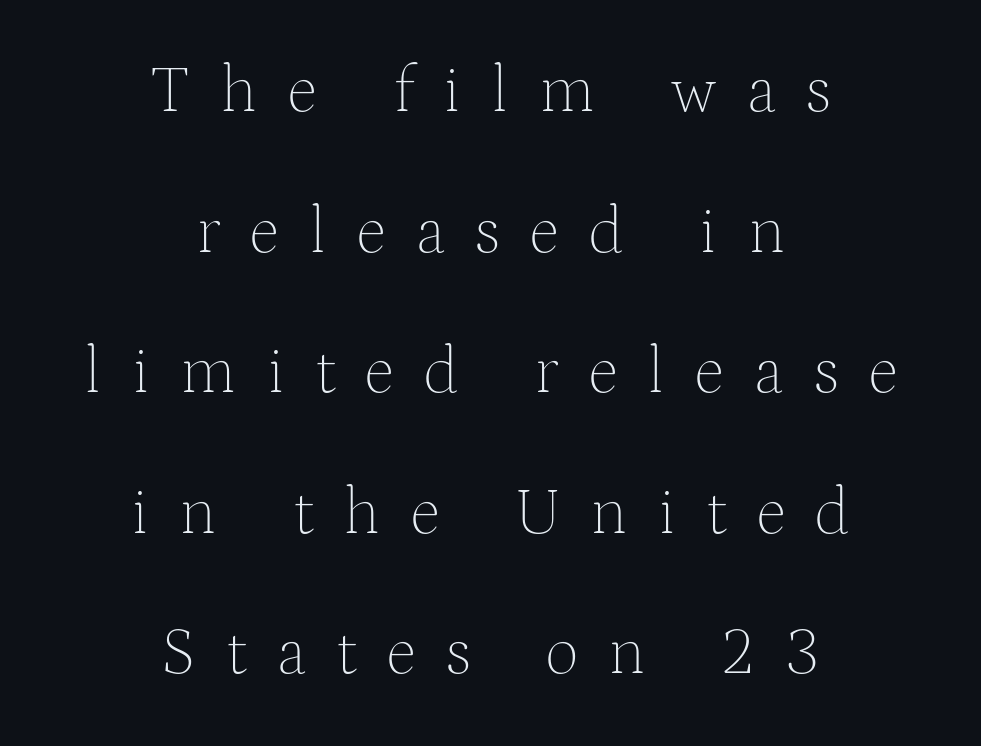
{"serif": "yes", "italic": "no", "bold": "no", "weight": "thin", "width": "normal", "stroke_contrast": "medium", "x_height": "medium", "monospaced": "no", "underline": "no", "align": "center", "line_spacing": "loose", "line_spacing_ratio": 2.13, "letter_spacing": "wide", "letter_spacing_em": 0.46, "glyph_px": 66}
